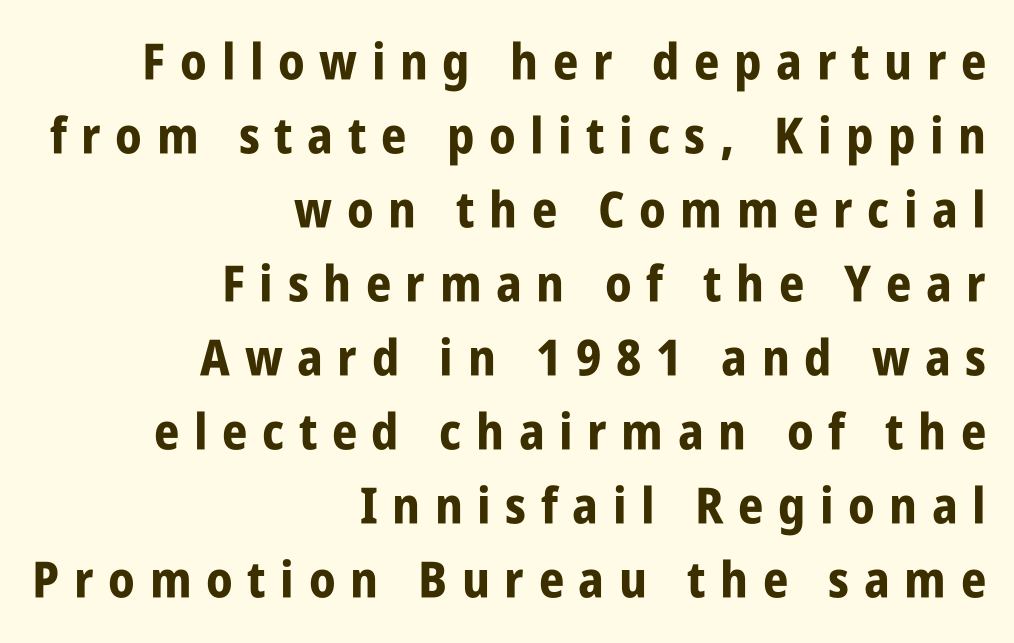
Q: Is the text bold? A: Yes.
Q: Is the text italic (slanted)? A: No, it is upright.
Q: Is the typeface a serif or a sans-serif typeface? A: Sans-serif.
Q: Is the text underlined? A: No.
Q: How is the paragraph aligned? A: Right-aligned.
Q: Is the spacing between letters normal or unusually wide? A: Unusually wide.
Q: Is the spacing between lines tight, normal or loose? A: Normal.
Q: Width (condensed, normal, or wide)? A: Condensed.
Q: Stroke contrast? A: Low.
Q: x-height? A: Large.
Q: Monospaced? A: No.
